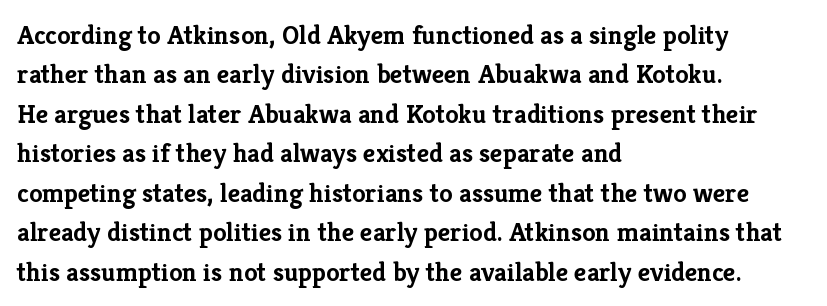
{"italic": "no", "bold": "yes", "underline": "no", "align": "left", "line_spacing": "normal", "line_spacing_ratio": 1.46, "letter_spacing": "normal", "letter_spacing_em": 0.0, "glyph_px": 27}
